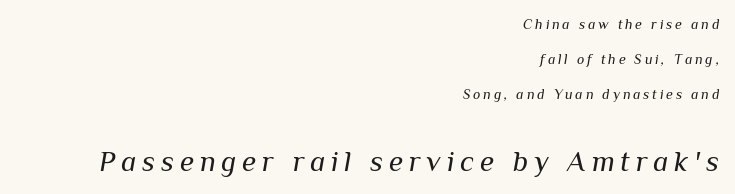
Q: Is the text bold? A: No.
Q: Is the text italic (slanted)? A: Yes, it leans right by about 10 degrees.
Q: Is the text underlined? A: No.
Q: How is the paragraph aligned? A: Right-aligned.
Q: Is the spacing between letters normal or unusually wide? A: Unusually wide.
Q: Is the spacing between lines tight, normal or loose? A: Loose.
Q: Which block of text is set in a larger size, the first (top) or the second (bottom)? A: The second (bottom) one.
Q: Width (condensed, normal, or wide)? A: Normal.
Q: Stroke contrast? A: Medium.
Q: x-height? A: Medium.
Q: Monospaced? A: No.
